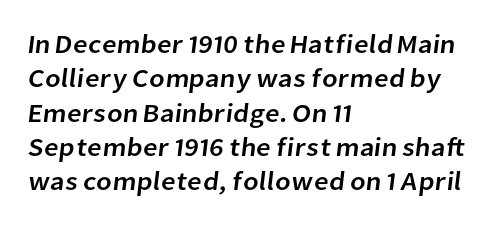
The image shows 26 px text type; set left-aligned, normal line spacing (1.32x), normal letter spacing, not underlined.
